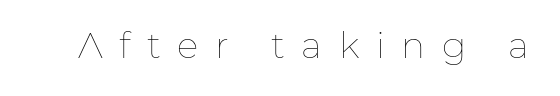
The typography opts for an upright posture over an oblique one. The passage shown is typed in a proportional face where columns would drift. How are the letters spaced? Widely, with obvious added tracking. Any mark beneath the type? The region is blank. Caption: face not bold, strokes unweighted.
